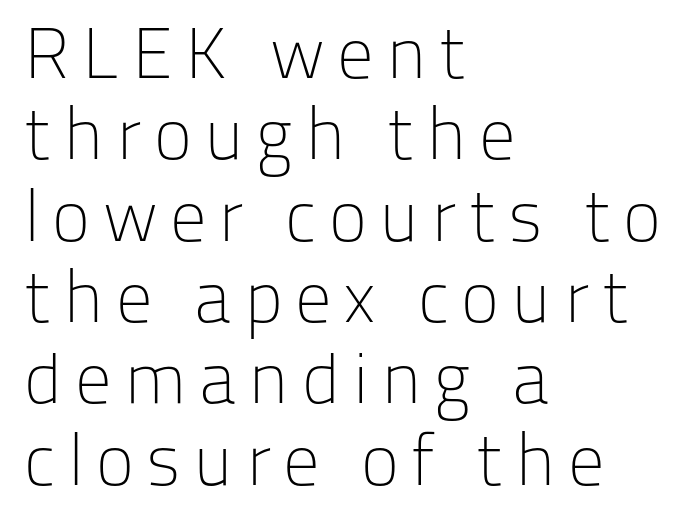
The image shows 72 px light sans-serif type, upright; set left-aligned, tight line spacing (1.13x), not underlined; low stroke contrast and a medium x-height.
